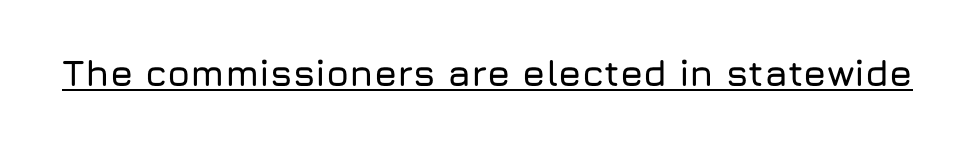
Unlike italic type, these characters show no tilt at all. You could call the tracking neutral — neither tight nor loose. Is this a fixed-width face? No — the glyphs have proportional, varying widths. Underlined type. Nothing sits at the stroke ends, so this counts as sans-serif.
